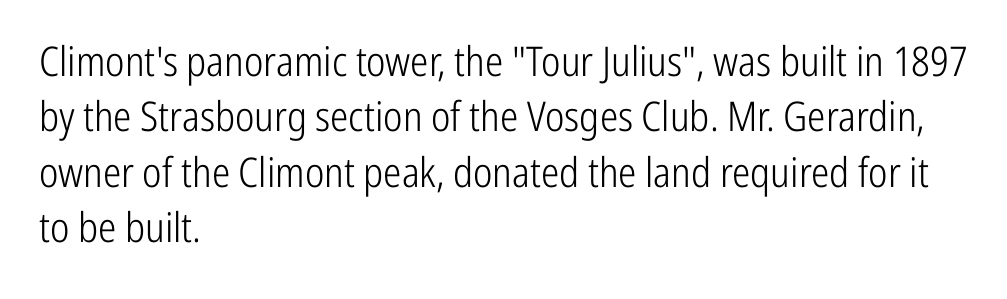
Q: Is the text bold? A: No.
Q: Is the text italic (slanted)? A: No, it is upright.
Q: Is the typeface a serif or a sans-serif typeface? A: Sans-serif.
Q: Is the text underlined? A: No.
Q: How is the paragraph aligned? A: Left-aligned.
Q: Is the spacing between letters normal or unusually wide? A: Normal.
Q: Is the spacing between lines tight, normal or loose? A: Normal.
Q: Width (condensed, normal, or wide)? A: Condensed.
Q: Stroke contrast? A: Low.
Q: x-height? A: Medium.
Q: Monospaced? A: No.
